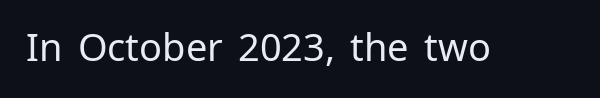
Q: Is the text bold? A: No.
Q: Is the text italic (slanted)? A: No, it is upright.
Q: Is the typeface a serif or a sans-serif typeface? A: Sans-serif.
Q: Is the text underlined? A: No.
Q: Is the spacing between letters normal or unusually wide? A: Normal.
Q: Width (condensed, normal, or wide)? A: Normal.
Q: Stroke contrast? A: Low.
Q: x-height? A: Medium.
Q: Monospaced? A: No.
